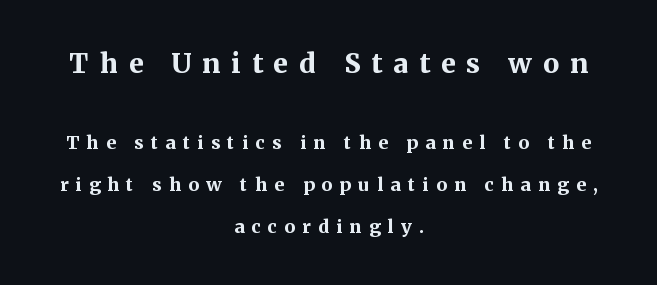
{"italic": "no", "bold": "yes", "underline": "no", "align": "center", "line_spacing": "loose", "line_spacing_ratio": 2.34, "letter_spacing": "wide", "letter_spacing_em": 0.41, "larger_block": "first", "size_ratio": 1.5, "glyph_px": 27}
